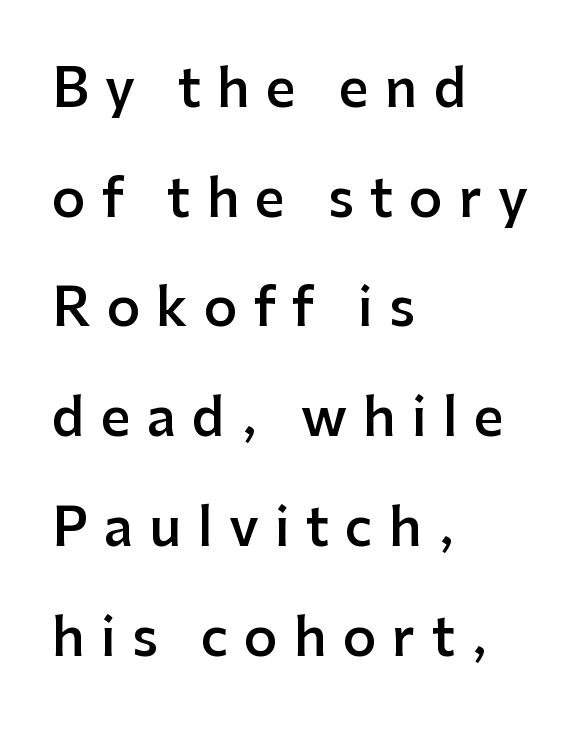
Q: Is the text bold? A: Semi-bold.
Q: Is the text italic (slanted)? A: No, it is upright.
Q: Is the typeface a serif or a sans-serif typeface? A: Sans-serif.
Q: Is the text underlined? A: No.
Q: How is the paragraph aligned? A: Left-aligned.
Q: Is the spacing between letters normal or unusually wide? A: Unusually wide.
Q: Is the spacing between lines tight, normal or loose? A: Loose.
Q: Width (condensed, normal, or wide)? A: Normal.
Q: Stroke contrast? A: Low.
Q: x-height? A: Medium.
Q: Monospaced? A: No.
